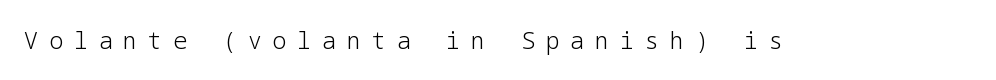
The strip under each line holds only bare page. Display-style spreading of the glyphs; the letterfit is very open. Ascenders rise straight up at ninety degrees. Bold? No — there's no thickening of the strokes.
